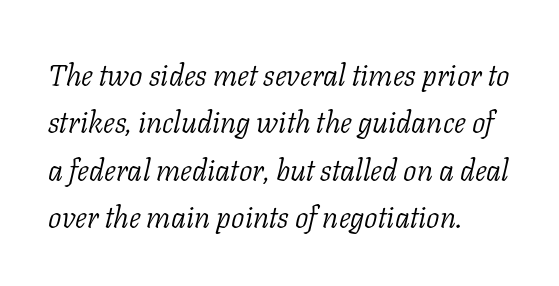
Q: Is the text bold? A: No.
Q: Is the text italic (slanted)? A: Yes, it leans right by about 11 degrees.
Q: Is the typeface a serif or a sans-serif typeface? A: Serif.
Q: Is the text underlined? A: No.
Q: How is the paragraph aligned? A: Left-aligned.
Q: Is the spacing between letters normal or unusually wide? A: Normal.
Q: Is the spacing between lines tight, normal or loose? A: Normal.
Q: Width (condensed, normal, or wide)? A: Normal.
Q: Stroke contrast? A: Low.
Q: x-height? A: Medium.
Q: Monospaced? A: No.
